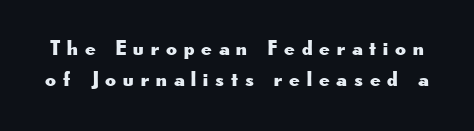
The glyphs are unaccompanied by any horizontal stroke below them. Unlike italic type, these characters show no tilt at all. If you measured baseline to baseline, you'd find a middling distance. Compared with typical body copy, the letter spacing here is much looser.
